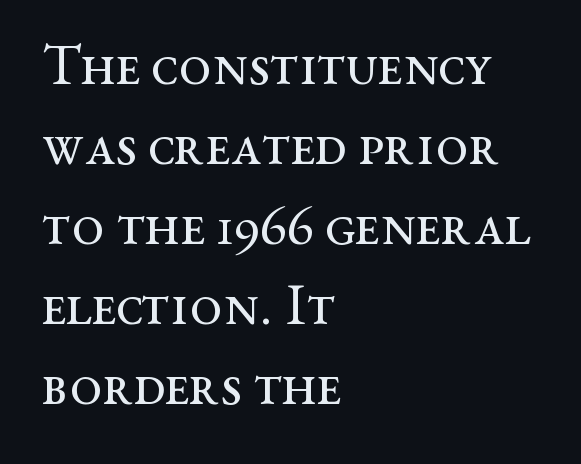
{"serif": "yes", "italic": "no", "bold": "no", "weight": "regular", "width": "wide", "stroke_contrast": "medium", "x_height": "medium", "monospaced": "no", "underline": "no", "align": "left", "line_spacing": "normal", "line_spacing_ratio": 1.38, "letter_spacing": "normal", "letter_spacing_em": 0.0, "glyph_px": 58}
